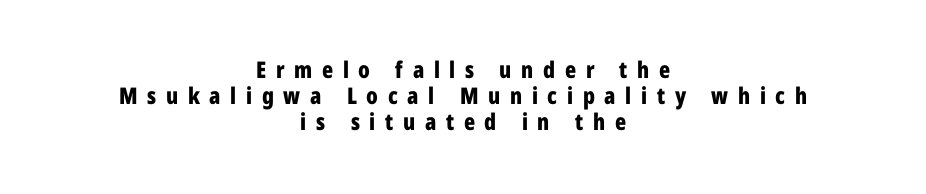
{"italic": "no", "bold": "yes", "underline": "no", "align": "center", "line_spacing": "tight", "line_spacing_ratio": 1.14, "letter_spacing": "wide", "letter_spacing_em": 0.42, "glyph_px": 23}
